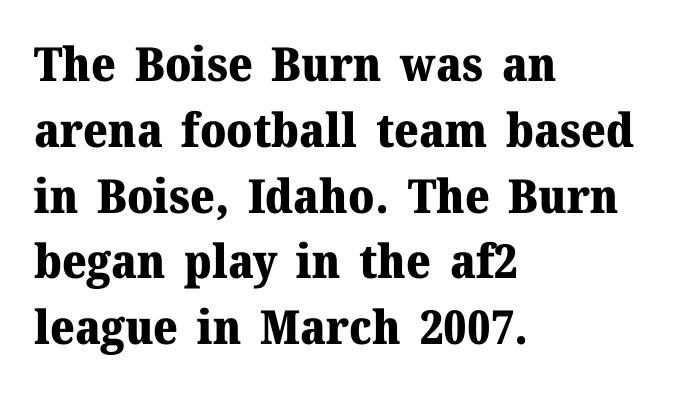
When letters stand straight like this, we call the style roman or upright. Each letter's strokes conclude with small projecting serifs. What weight is shown? A full bold with thick strokes. Spacing verdict: proportional, widths tailored to each character. Line beginnings align vertically; line endings do not. A normal amount of white space separates one row of letters from the next.
